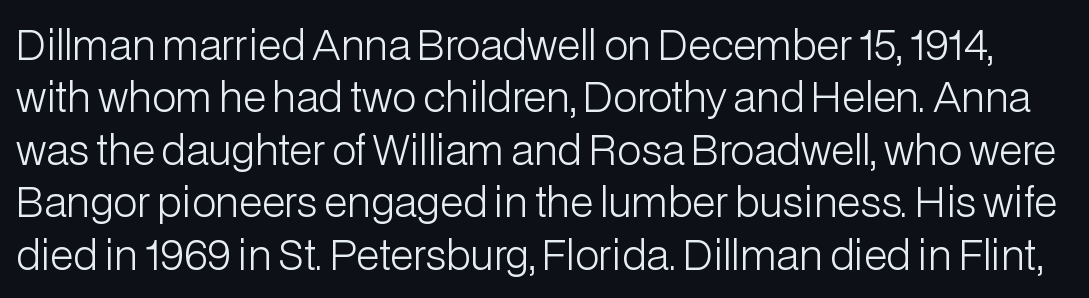
{"serif": "no", "italic": "no", "bold": "no", "weight": "light", "width": "normal", "stroke_contrast": "low", "x_height": "medium", "monospaced": "no", "underline": "no", "line_spacing": "normal", "line_spacing_ratio": 1.31, "letter_spacing": "normal", "letter_spacing_em": 0.0, "glyph_px": 40}
